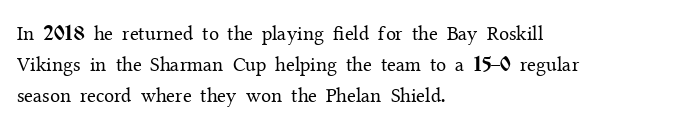
Q: Is the text bold? A: No.
Q: Is the text italic (slanted)? A: No, it is upright.
Q: Is the text underlined? A: No.
Q: How is the paragraph aligned? A: Left-aligned.
Q: Is the spacing between letters normal or unusually wide? A: Normal.
Q: Is the spacing between lines tight, normal or loose? A: Normal.
